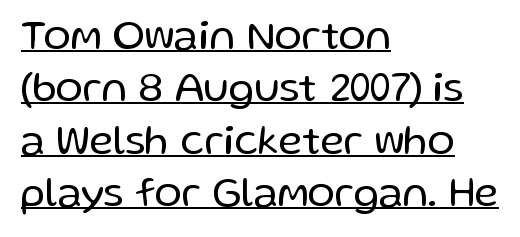
Stroke mass is kept to a normal reading level or below. The line-height multiplier appears to be the usual default. Looks like regular typesetting: each glyph gets only the width it needs. This is the regular roman posture of the typeface.
